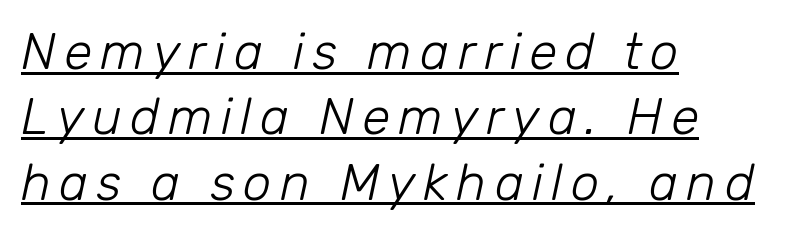
{"italic": "yes", "lean": "right", "slant_degrees": 12, "bold": "no", "weight": "light", "width": "normal", "stroke_contrast": "low", "x_height": "medium", "monospaced": "no", "underline": "yes", "align": "left", "line_spacing": "normal", "line_spacing_ratio": 1.28, "glyph_px": 51}
